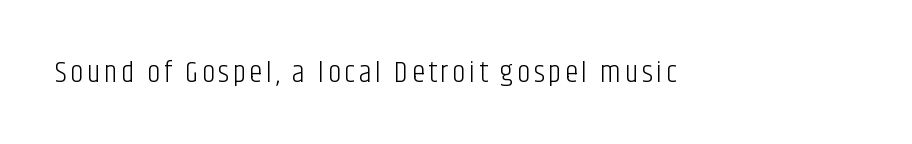
The image shows 30 px light, condensed sans-serif type, upright; set not underlined; low stroke contrast and a large x-height.
